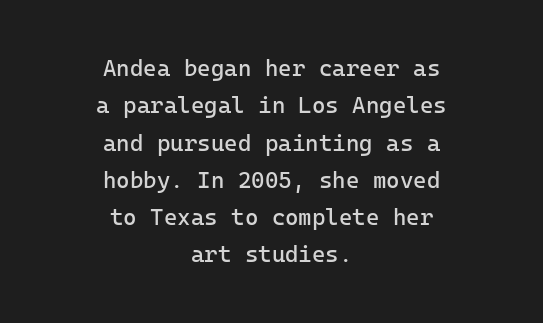
Q: Is the text bold? A: No.
Q: Is the text italic (slanted)? A: No, it is upright.
Q: Is the text underlined? A: No.
Q: How is the paragraph aligned? A: Centered.
Q: Is the spacing between letters normal or unusually wide? A: Normal.
Q: Is the spacing between lines tight, normal or loose? A: Normal.
